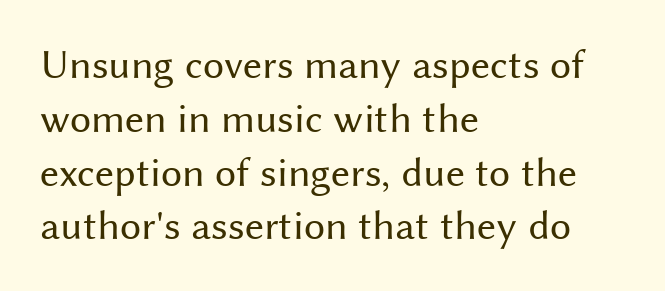
Q: Is the text bold? A: No.
Q: Is the text italic (slanted)? A: No, it is upright.
Q: Is the typeface a serif or a sans-serif typeface? A: Sans-serif.
Q: Is the text underlined? A: No.
Q: How is the paragraph aligned? A: Left-aligned.
Q: Is the spacing between letters normal or unusually wide? A: Normal.
Q: Is the spacing between lines tight, normal or loose? A: Normal.
Q: Width (condensed, normal, or wide)? A: Normal.
Q: Stroke contrast? A: Medium.
Q: x-height? A: Medium.
Q: Monospaced? A: No.
